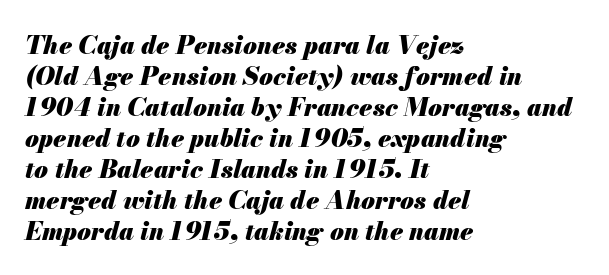
Q: Is the text bold? A: Yes.
Q: Is the text italic (slanted)? A: Yes, it leans right by about 13 degrees.
Q: Is the text underlined? A: No.
Q: How is the paragraph aligned? A: Left-aligned.
Q: Is the spacing between letters normal or unusually wide? A: Normal.
